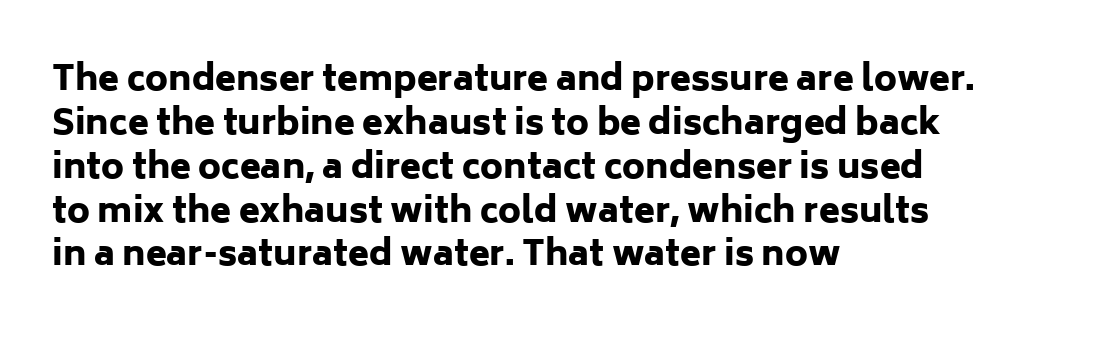
Q: Is the text bold? A: Yes.
Q: Is the text italic (slanted)? A: No, it is upright.
Q: Is the typeface a serif or a sans-serif typeface? A: Sans-serif.
Q: Is the text underlined? A: No.
Q: How is the paragraph aligned? A: Left-aligned.
Q: Is the spacing between letters normal or unusually wide? A: Normal.
Q: Is the spacing between lines tight, normal or loose? A: Normal.
Q: Width (condensed, normal, or wide)? A: Normal.
Q: Stroke contrast? A: Low.
Q: x-height? A: Medium.
Q: Monospaced? A: No.
